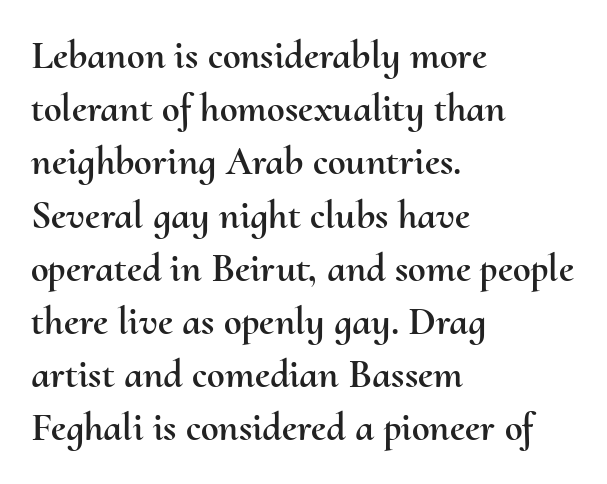
Spacing between characters is what you'd get straight out of the box. Quick note: not italic, upright. Underline: absent. Here the designer chose a conventional face with non-uniform glyph widths. Is there much room between lines? A standard amount, neither cramped nor airy. Each line starts at the same left margin while the right side varies.
